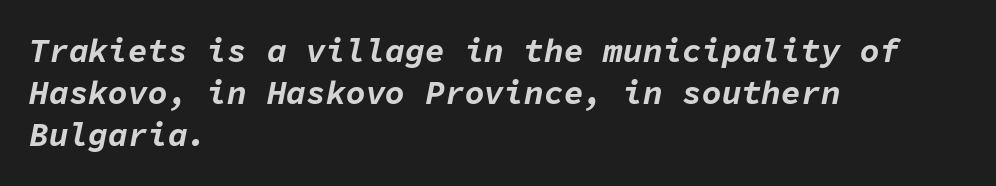
{"italic": "yes", "lean": "right", "slant_degrees": 11, "bold": "yes", "weight": "bold", "width": "normal", "stroke_contrast": "low", "x_height": "medium", "monospaced": "yes", "underline": "no", "align": "left", "line_spacing": "normal", "line_spacing_ratio": 1.28, "letter_spacing": "normal", "letter_spacing_em": 0.0, "glyph_px": 33}
